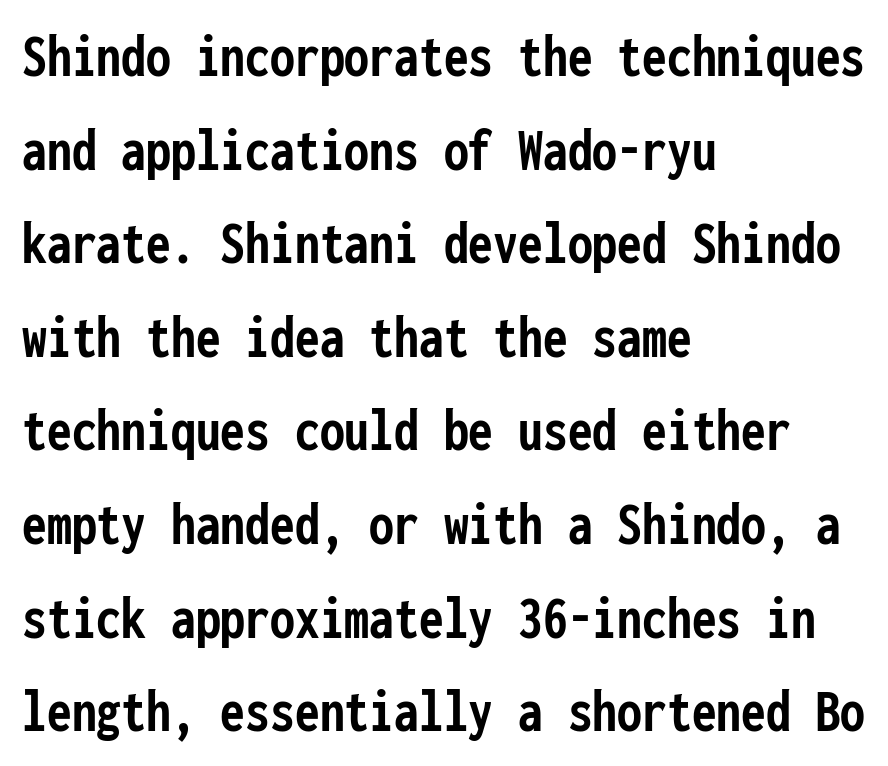
{"serif": "no", "italic": "no", "bold": "yes", "weight": "semibold", "width": "condensed", "stroke_contrast": "low", "x_height": "medium", "monospaced": "yes", "underline": "no", "align": "left", "line_spacing": "normal", "line_spacing_ratio": 1.51, "letter_spacing": "normal", "letter_spacing_em": 0.0, "glyph_px": 62}
